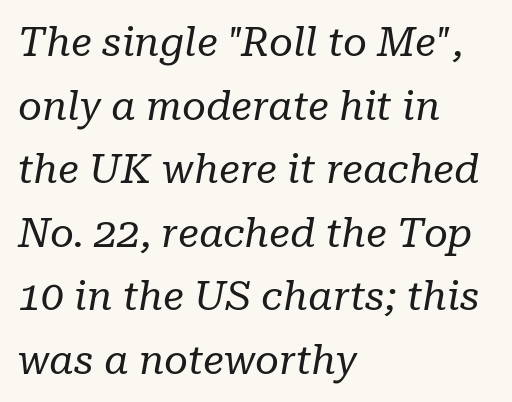
{"serif": "yes", "italic": "yes", "lean": "right", "slant_degrees": 10, "bold": "no", "weight": "regular", "width": "normal", "stroke_contrast": "low", "x_height": "medium", "monospaced": "no", "underline": "no", "align": "left", "line_spacing": "normal", "line_spacing_ratio": 1.55, "letter_spacing": "normal", "letter_spacing_em": 0.0, "glyph_px": 41}
